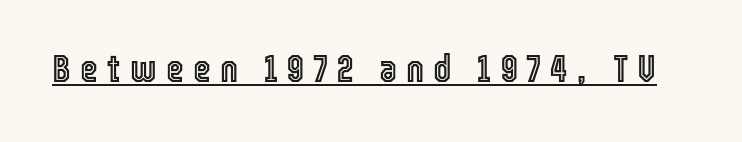
{"italic": "no", "width": "condensed", "x_height": "medium", "monospaced": "no", "underline": "yes", "letter_spacing": "wide", "letter_spacing_em": 0.23, "glyph_px": 39}
